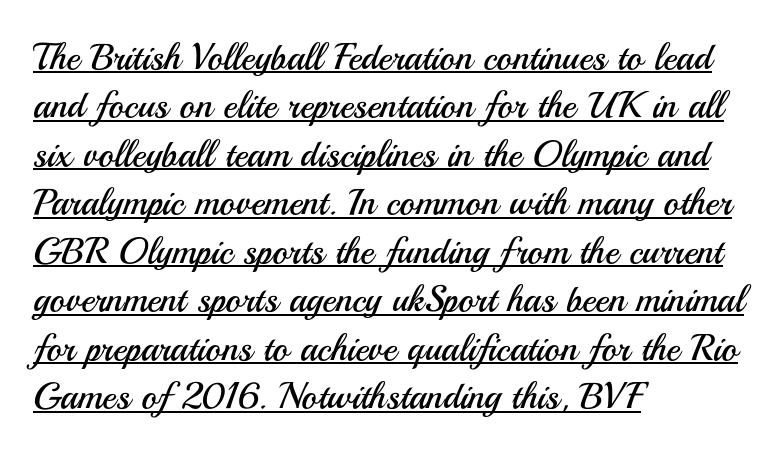
The image shows 37 px regular-weight sans-serif type; set left-aligned, normal line spacing (1.31x), normal letter spacing, underlined; medium stroke contrast and a small x-height.
